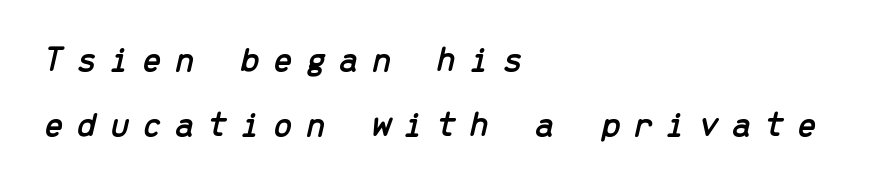
The rendering uses typewriter-style spacing with identical character cells. The passage shown is not underscored anywhere. Does extra space separate the letters? Yes, quite a lot of it. These lines stack with their left ends in a neat column.
